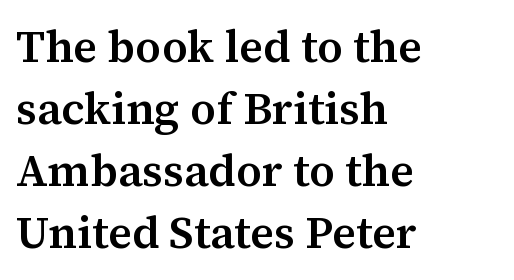
The image shows 45 px semibold serif type, upright; set left-aligned, normal line spacing (1.38x), normal letter spacing, not underlined; medium stroke contrast and a medium x-height.
